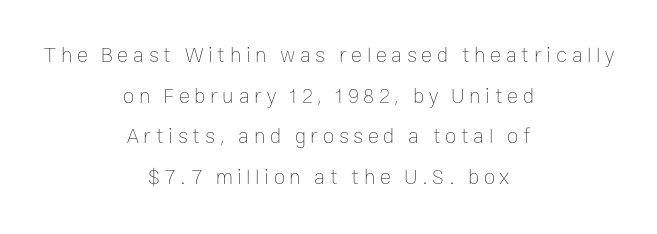
Q: Is the text bold? A: No.
Q: Is the text italic (slanted)? A: No, it is upright.
Q: Is the text underlined? A: No.
Q: How is the paragraph aligned? A: Centered.
Q: Is the spacing between letters normal or unusually wide? A: Unusually wide.
Q: Is the spacing between lines tight, normal or loose? A: Loose.
